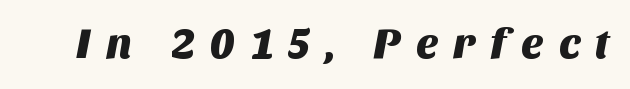
Q: Is the typeface a serif or a sans-serif typeface? A: Sans-serif.
Q: Is the text underlined? A: No.
Q: Is the spacing between letters normal or unusually wide? A: Unusually wide.
Q: Width (condensed, normal, or wide)? A: Normal.
Q: Stroke contrast? A: Medium.
Q: x-height? A: Large.
Q: Monospaced? A: No.
